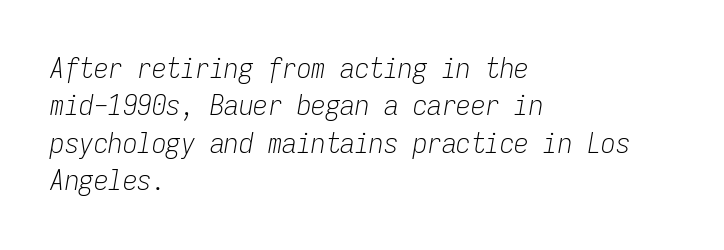
Horizontal alignment here is leftward, the default for most running prose. Style check: oblique. Glance below the letters and you will spot only blank space. Here the glyphs are tracked normally, forming tight word shapes. Whoever set this chose a conventional vertical rhythm.
